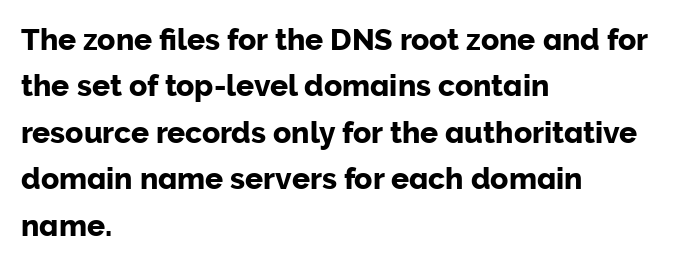
{"serif": "no", "italic": "no", "width": "normal", "stroke_contrast": "low", "x_height": "medium", "monospaced": "no", "underline": "no", "align": "left", "line_spacing": "normal", "line_spacing_ratio": 1.55, "letter_spacing": "normal", "letter_spacing_em": 0.0, "glyph_px": 30}
